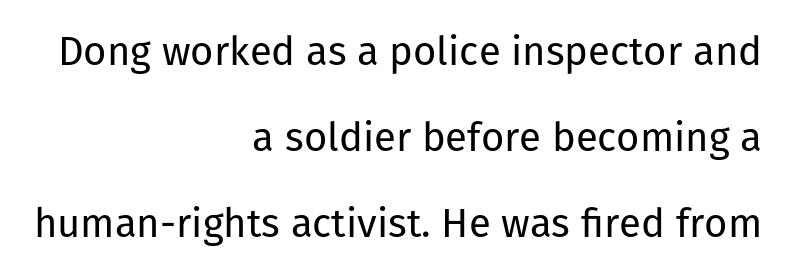
No letter is thick-stroked: the sample isn't bold. Rule under the text: the space is simply empty. This block would shrink considerably if given ordinary leading; it's expanded now. The tracking reads as untouched default to a designer's eye. Unlike italic type, these characters show no tilt at all.
